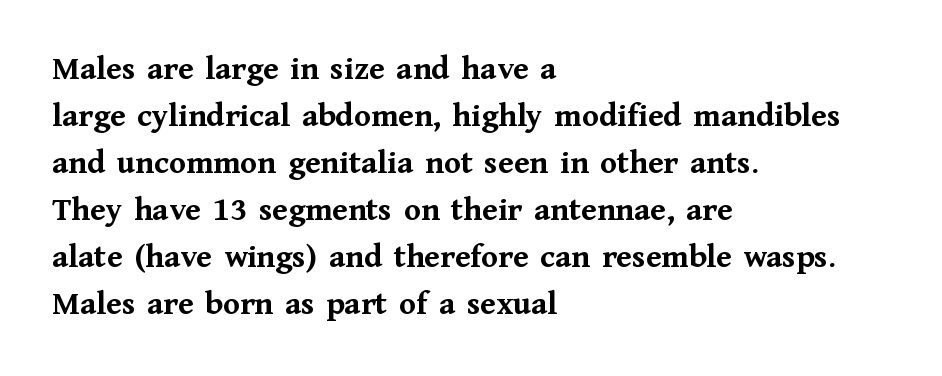
The image shows 34 px semibold serif type, upright; set left-aligned, normal line spacing (1.38x), normal letter spacing, not underlined; medium stroke contrast and a medium x-height.
